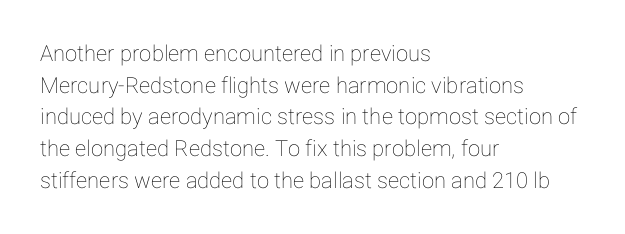
{"italic": "no", "underline": "no", "align": "left", "line_spacing": "normal", "line_spacing_ratio": 1.44, "letter_spacing": "normal", "letter_spacing_em": 0.0, "glyph_px": 22}
